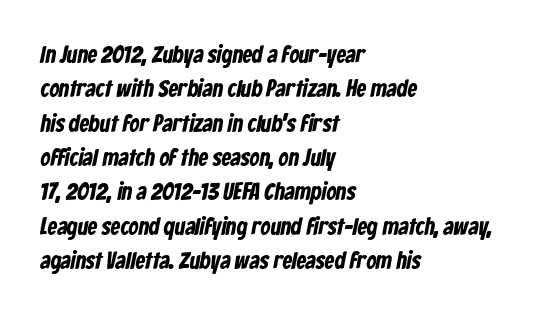
Every row of glyphs begins at an identical x-position on the left. The face used here is rendered with its standard letterfit. Leading matches the norm, producing a regular column. Plain, unruled lines of type.
